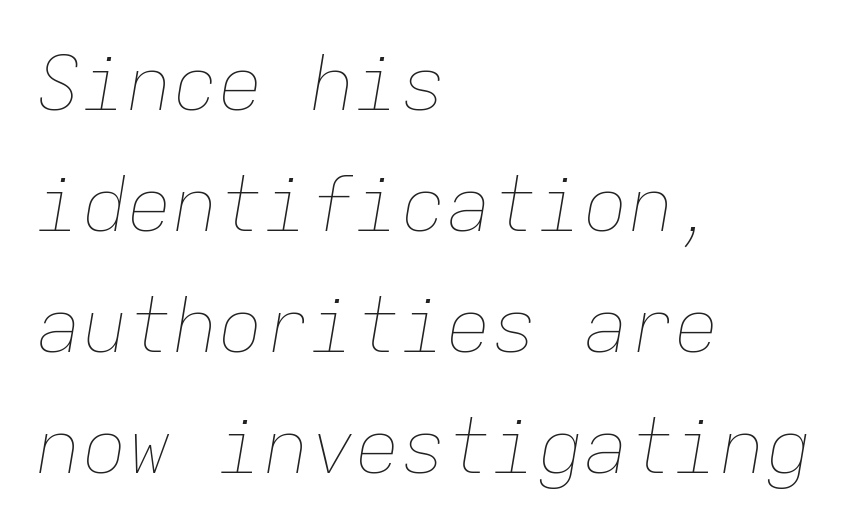
{"italic": "yes", "lean": "right", "slant_degrees": 9, "bold": "no", "weight": "thin", "width": "normal", "stroke_contrast": "low", "x_height": "medium", "monospaced": "yes", "underline": "no", "align": "left", "line_spacing": "normal", "line_spacing_ratio": 1.59, "letter_spacing": "normal", "letter_spacing_em": 0.0, "glyph_px": 76}
